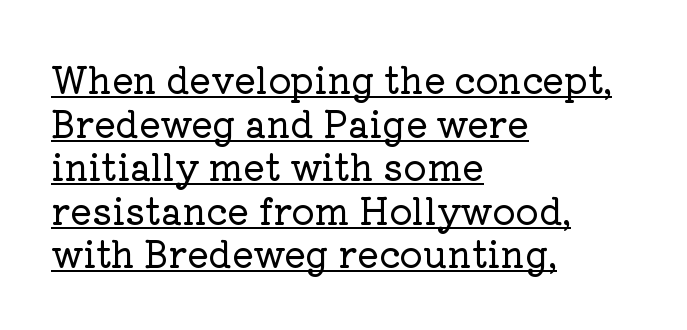
The image shows 36 px serif type, upright; set left-aligned, line spacing 1.21x, normal letter spacing, underlined; low stroke contrast and a medium x-height.
